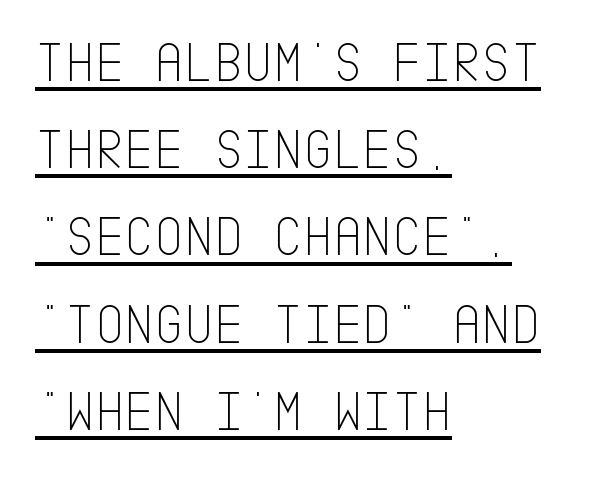
{"serif": "no", "italic": "no", "bold": "no", "weight": "thin", "width": "condensed", "stroke_contrast": "low", "x_height": "large", "underline": "yes", "align": "left", "line_spacing": "normal", "line_spacing_ratio": 1.53, "letter_spacing": "normal", "letter_spacing_em": 0.0, "glyph_px": 57}
